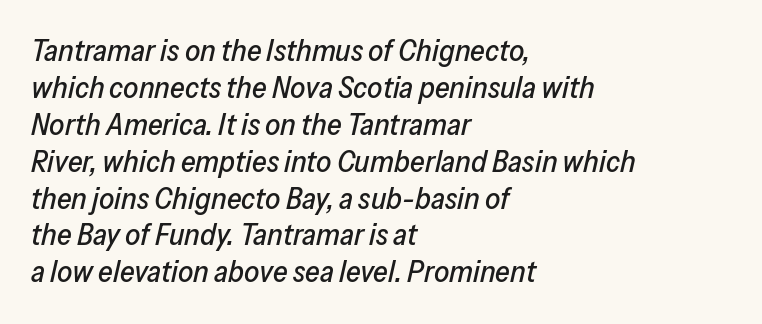
{"italic": "yes", "lean": "right", "slant_degrees": 13, "width": "normal", "stroke_contrast": "low", "x_height": "medium", "monospaced": "no", "underline": "no", "align": "left", "line_spacing_ratio": 1.23, "letter_spacing": "normal", "letter_spacing_em": 0.0, "glyph_px": 30}
